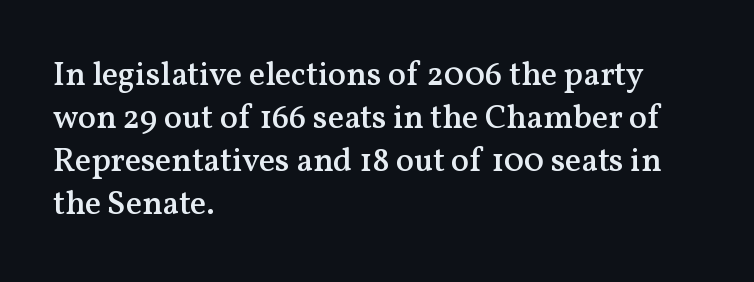
Q: Is the text bold? A: Semi-bold.
Q: Is the text italic (slanted)? A: No, it is upright.
Q: Is the typeface a serif or a sans-serif typeface? A: Serif.
Q: Is the text underlined? A: No.
Q: How is the paragraph aligned? A: Left-aligned.
Q: Is the spacing between letters normal or unusually wide? A: Normal.
Q: Is the spacing between lines tight, normal or loose? A: Normal.
Q: Width (condensed, normal, or wide)? A: Normal.
Q: Stroke contrast? A: Medium.
Q: x-height? A: Medium.
Q: Monospaced? A: No.
